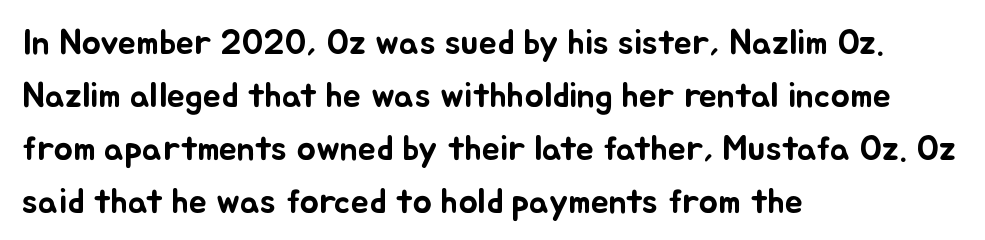
{"italic": "no", "width": "normal", "stroke_contrast": "low", "x_height": "small", "monospaced": "no", "underline": "no", "align": "left", "line_spacing": "normal", "line_spacing_ratio": 1.47, "letter_spacing": "normal", "letter_spacing_em": 0.0, "glyph_px": 36}
